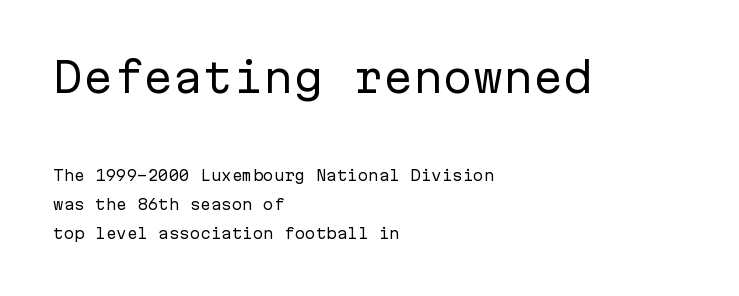
The image shows 40 px regular-weight sans-serif type, upright, monospaced; set left-aligned, loose line spacing (2.06x), normal letter spacing, not underlined; the first (top) block is 2.86x larger; low stroke contrast and a medium x-height.
